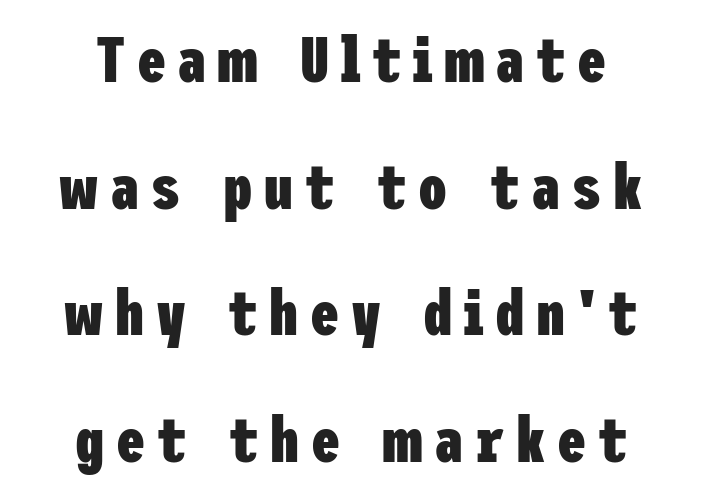
The image shows 65 px heavy, condensed sans-serif type, upright; set centered, loose line spacing (1.95x), not underlined; low stroke contrast and a medium x-height.
